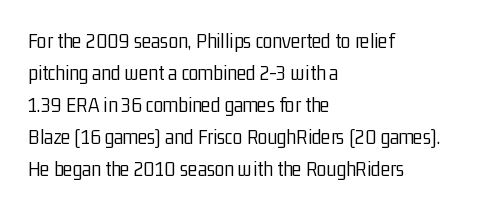
Q: Is the text bold? A: No.
Q: Is the text italic (slanted)? A: No, it is upright.
Q: Is the text underlined? A: No.
Q: How is the paragraph aligned? A: Left-aligned.
Q: Is the spacing between letters normal or unusually wide? A: Normal.
Q: Is the spacing between lines tight, normal or loose? A: Normal.
